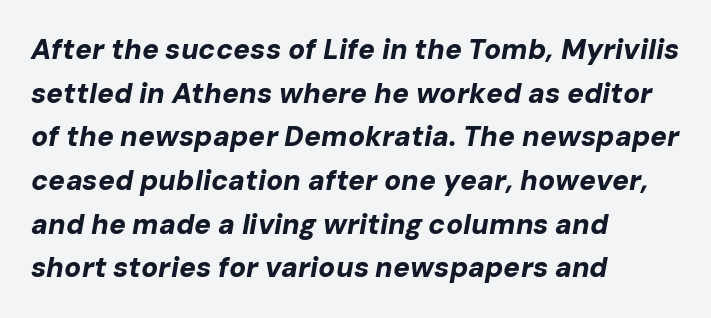
The specimen omits any rule beneath the text block's lines. The font's italic variant was chosen for this text. Heavy, bold letterforms. The typesetter chose a ragged-right arrangement here. Regarding leading, the lines here are spaced in the standard way.
